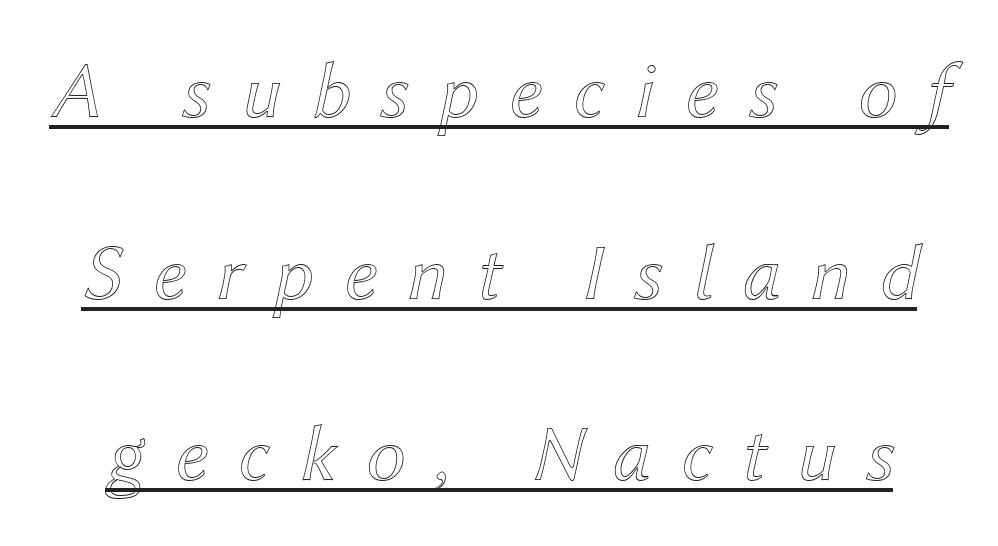
Q: Is the text italic (slanted)? A: Yes, it leans right by about 12 degrees.
Q: Is the text underlined? A: Yes.
Q: Is the spacing between letters normal or unusually wide? A: Unusually wide.
Q: Is the spacing between lines tight, normal or loose? A: Loose.
Q: Width (condensed, normal, or wide)? A: Normal.
Q: x-height? A: Medium.
Q: Monospaced? A: No.
